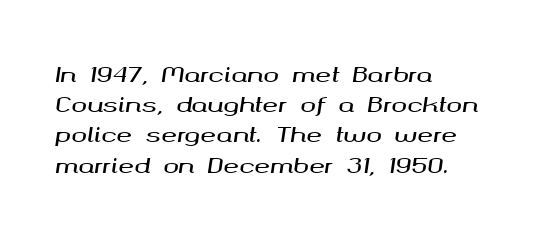
The image shows 21 px text type, italic (leaning right); set left-aligned, normal line spacing (1.44x), normal letter spacing, not underlined.
